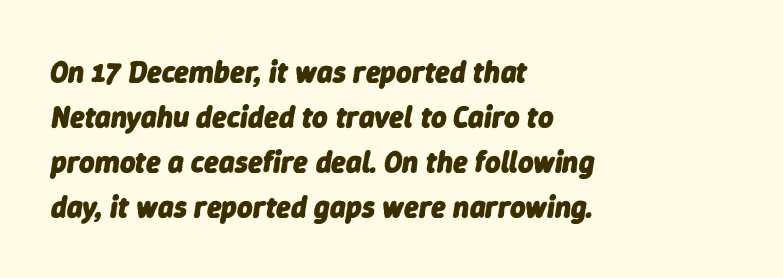
Glance below the letters and you will spot only blank space. Is the block centered? No — it sits flush against the left margin. This sample keeps an unexceptional amount of space between lines. Observe the lean: these are italic letterforms.
